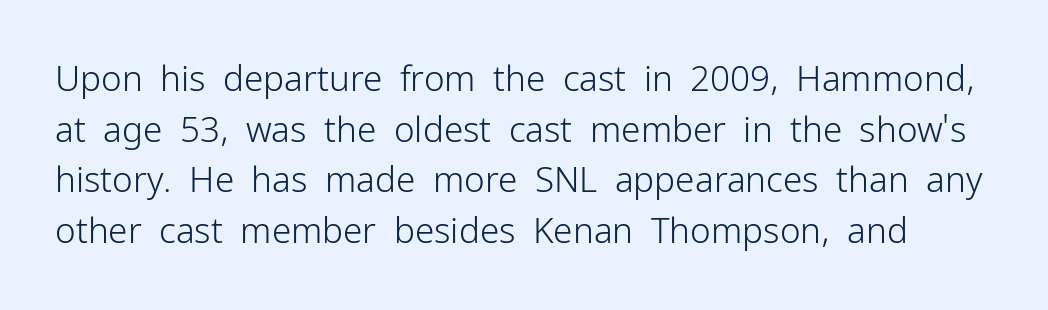
Q: Is the text bold? A: No.
Q: Is the text italic (slanted)? A: No, it is upright.
Q: Is the typeface a serif or a sans-serif typeface? A: Sans-serif.
Q: Is the text underlined? A: No.
Q: Is the spacing between letters normal or unusually wide? A: Normal.
Q: Is the spacing between lines tight, normal or loose? A: Normal.
Q: Width (condensed, normal, or wide)? A: Normal.
Q: Stroke contrast? A: Low.
Q: x-height? A: Medium.
Q: Monospaced? A: No.
